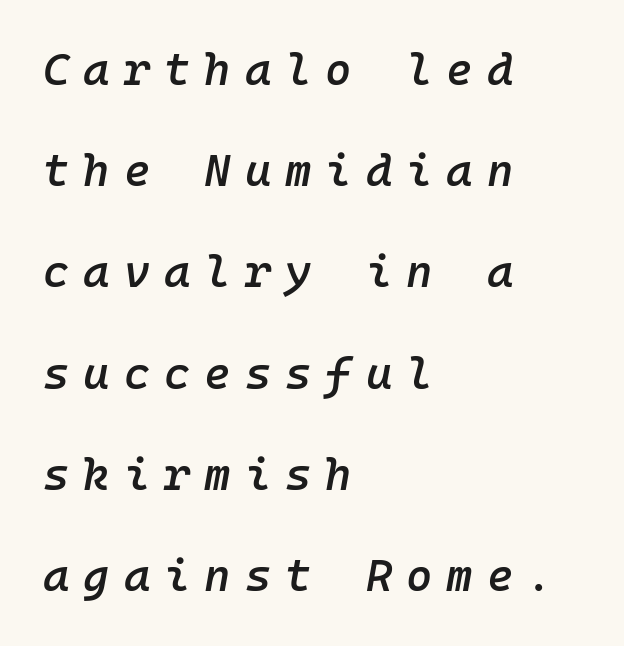
Q: Is the text bold? A: Semi-bold.
Q: Is the text italic (slanted)? A: Yes, it leans right by about 10 degrees.
Q: Is the text underlined? A: No.
Q: How is the paragraph aligned? A: Left-aligned.
Q: Is the spacing between letters normal or unusually wide? A: Unusually wide.
Q: Is the spacing between lines tight, normal or loose? A: Loose.
Q: Width (condensed, normal, or wide)? A: Normal.
Q: Stroke contrast? A: Low.
Q: x-height? A: Medium.
Q: Monospaced? A: Yes.
